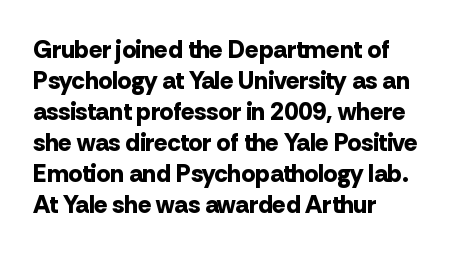
{"italic": "no", "bold": "yes", "underline": "no", "align": "left", "line_spacing_ratio": 1.24, "letter_spacing": "normal", "letter_spacing_em": 0.0, "glyph_px": 25}
